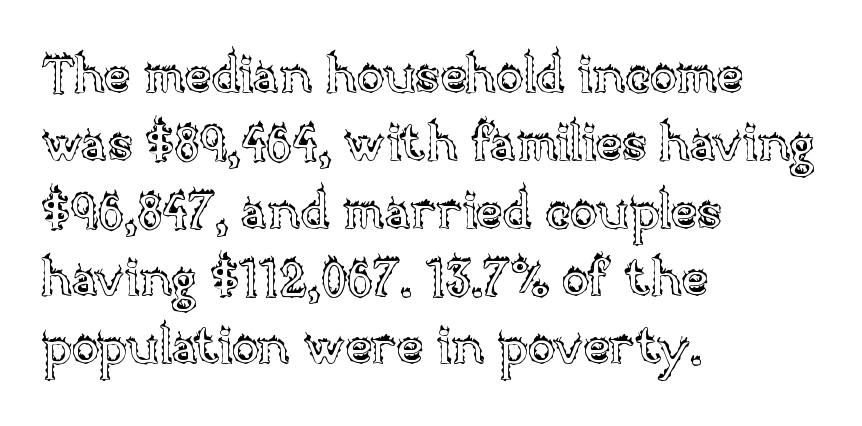
Q: Is the text italic (slanted)? A: No, it is upright.
Q: Is the text underlined? A: No.
Q: How is the paragraph aligned? A: Left-aligned.
Q: Is the spacing between letters normal or unusually wide? A: Normal.
Q: Is the spacing between lines tight, normal or loose? A: Normal.
Q: Width (condensed, normal, or wide)? A: Normal.
Q: x-height? A: Large.
Q: Monospaced? A: No.
